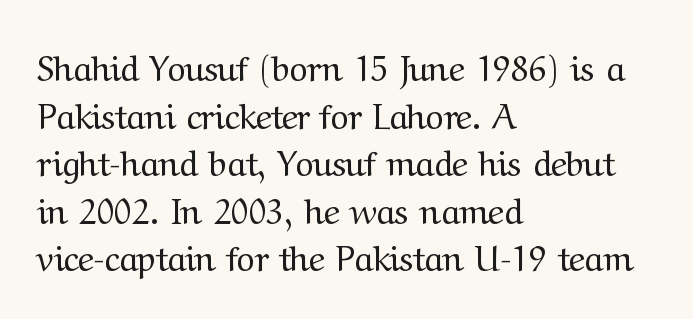
The image shows 35 px regular-weight serif type, upright; set left-aligned, normal line spacing (1.36x), normal letter spacing, not underlined; medium stroke contrast and a medium x-height.
